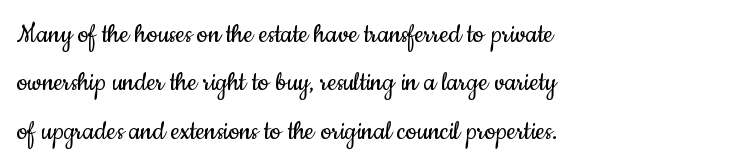
{"serif": "no", "bold": "no", "weight": "regular", "width": "condensed", "stroke_contrast": "low", "x_height": "small", "monospaced": "no", "underline": "no", "align": "left", "line_spacing": "normal", "line_spacing_ratio": 1.56, "letter_spacing": "normal", "letter_spacing_em": 0.0, "glyph_px": 31}
